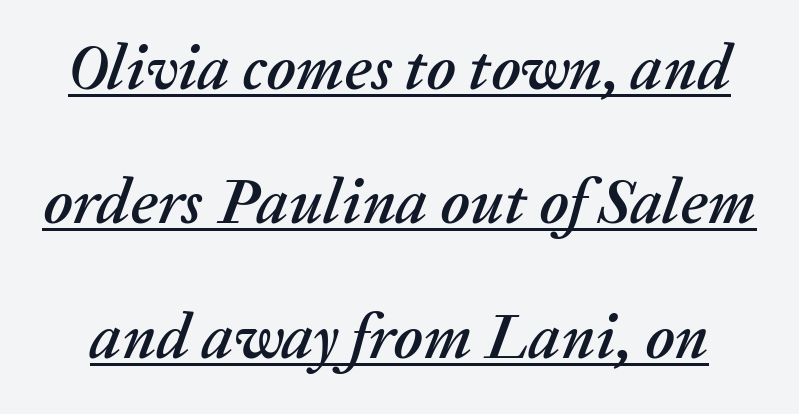
Q: Is the text italic (slanted)? A: Yes, it leans right by about 20 degrees.
Q: Is the text underlined? A: Yes.
Q: Is the spacing between letters normal or unusually wide? A: Normal.
Q: Is the spacing between lines tight, normal or loose? A: Loose.
Q: Width (condensed, normal, or wide)? A: Normal.
Q: Stroke contrast? A: Medium.
Q: x-height? A: Medium.
Q: Monospaced? A: No.
